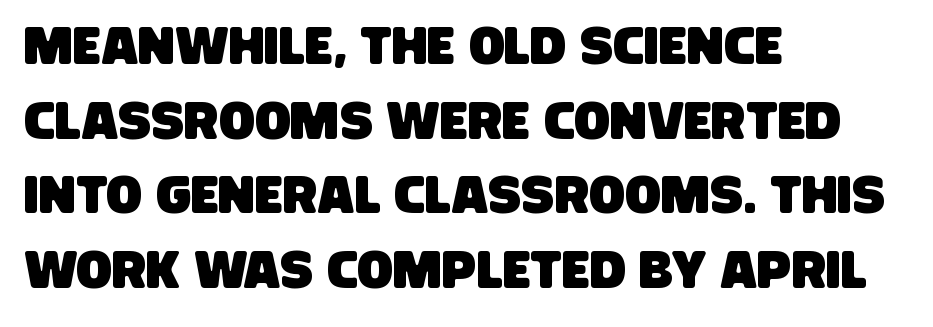
{"serif": "no", "width": "condensed", "stroke_contrast": "low", "x_height": "large", "monospaced": "no", "underline": "no", "align": "left", "line_spacing": "normal", "line_spacing_ratio": 1.41, "letter_spacing": "normal", "letter_spacing_em": 0.0, "glyph_px": 53}
